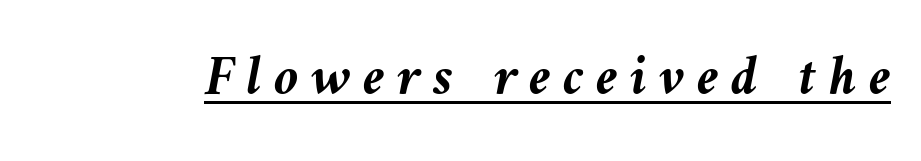
{"italic": "yes", "lean": "left", "slant_degrees": 10, "bold": "yes", "weight": "semibold", "width": "normal", "stroke_contrast": "medium", "x_height": "medium", "monospaced": "no", "underline": "yes", "letter_spacing": "wide", "letter_spacing_em": 0.22, "glyph_px": 56}
